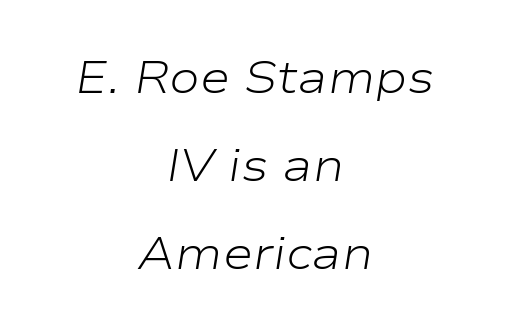
Notice how the stems are inclined rather than vertical — that's the hallmark of italics. This block would shrink considerably if given ordinary leading; it's expanded now. The paragraph has two soft edges and a firm central axis. A clean baseline with only descenders dipping below it. Students, note that the glyphs here touch the page at normal intervals. Vertical stems look standard width or narrower in stroke.
